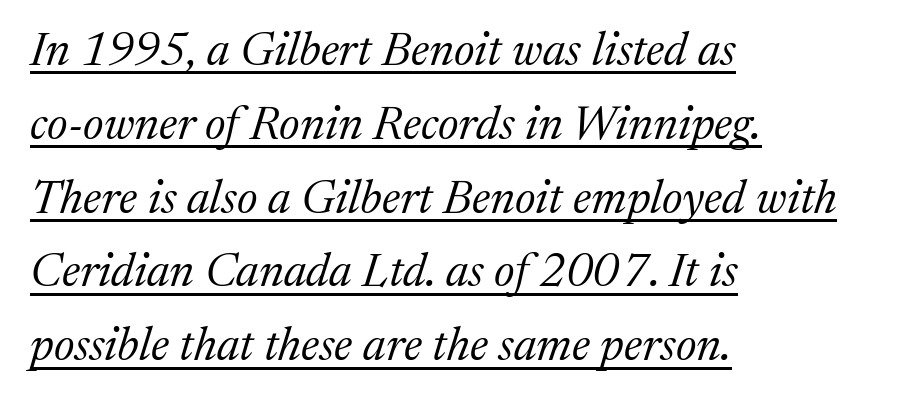
{"serif": "yes", "italic": "yes", "lean": "right", "slant_degrees": 17, "bold": "no", "weight": "regular", "width": "normal", "stroke_contrast": "medium", "x_height": "medium", "monospaced": "no", "underline": "yes", "align": "left", "line_spacing": "normal", "line_spacing_ratio": 1.57, "letter_spacing": "normal", "letter_spacing_em": 0.0, "glyph_px": 47}
